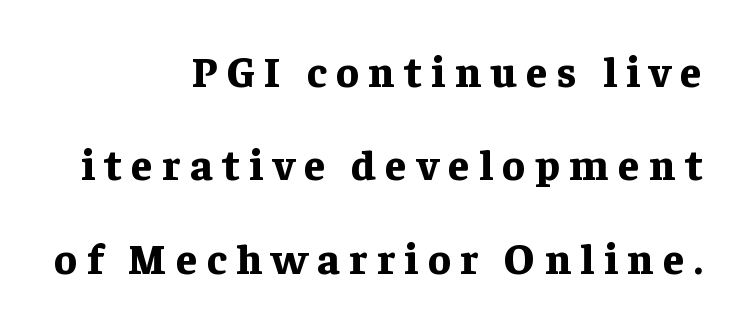
Widely set lines give the paragraph a tall, airy silhouette. Inter-character spacing is expanded well beyond the font's built-in metrics. This sample has the flowing, uneven cadence of proportional lettering. Horizontal alignment here is rightward, an uncommon choice for prose.
